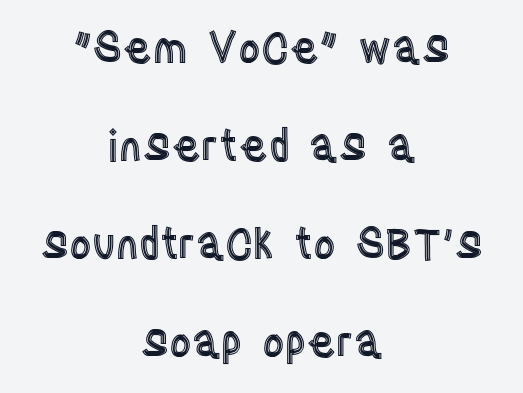
Q: Is the text italic (slanted)? A: No, it is upright.
Q: Is the text underlined? A: No.
Q: How is the paragraph aligned? A: Centered.
Q: Is the spacing between letters normal or unusually wide? A: Normal.
Q: Is the spacing between lines tight, normal or loose? A: Loose.
Q: Width (condensed, normal, or wide)? A: Condensed.
Q: x-height? A: Large.
Q: Monospaced? A: No.
